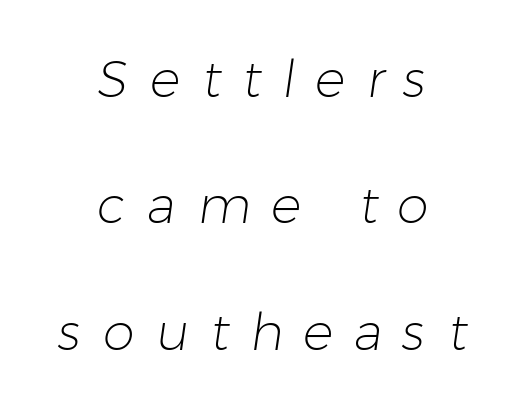
Horizontally, the lines are justified to the midpoint only. Summary of vertical rhythm: relaxed, with wide interline spacing. Quick note: underline off. Do the characters align in a grid? No, the font is proportional. In terms of letterspacing, this is a distinctly airy, spread setting. Nope, no serifs anywhere on these letters.
